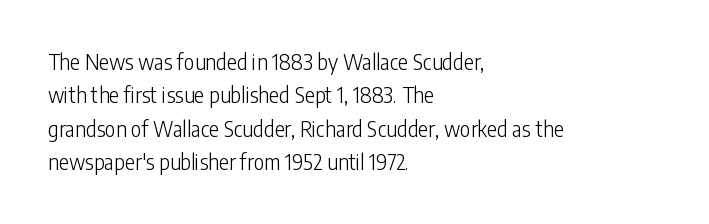
How would I describe the line gaps? Plain and ordinary. Weight: in the light-to-regular range. The type is set solid horizontally, with unmodified tracking. The lines are quadded left.
